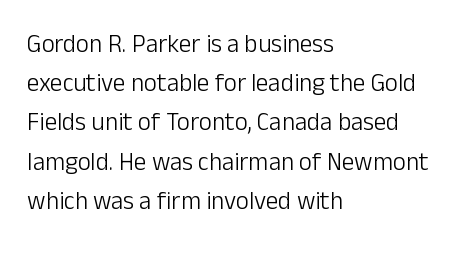
{"italic": "no", "bold": "no", "underline": "no", "align": "left", "line_spacing": "normal", "line_spacing_ratio": 1.57, "letter_spacing": "normal", "letter_spacing_em": 0.0, "glyph_px": 25}
